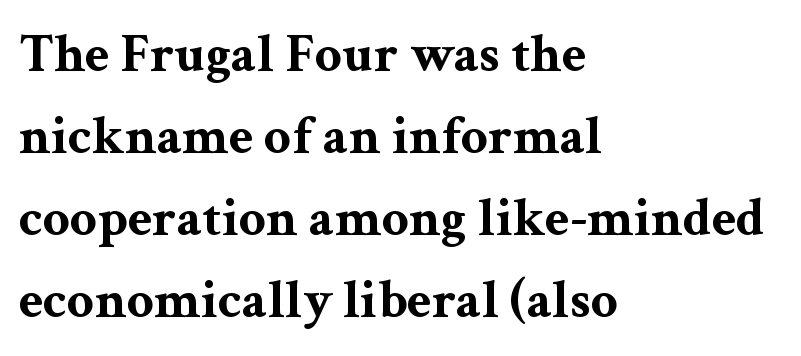
The image shows 54 px bold, wide serif type, upright; set left-aligned, normal line spacing (1.52x), normal letter spacing, not underlined; medium stroke contrast and a medium x-height.
